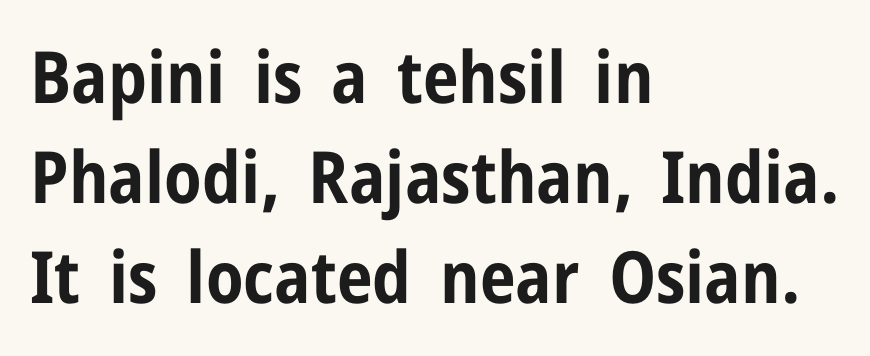
Normally led — the rows are evenly, conventionally spaced. The face used here has the dense, thick strokes of a bold. Serifs: no, the terminals of the letterforms are clean. Tall strokes in this sample are plumb rather than angled. Honestly, there is no underline to notice here at all.
